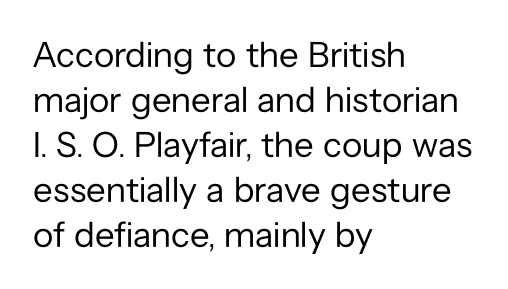
{"serif": "no", "italic": "no", "bold": "no", "weight": "regular", "width": "normal", "stroke_contrast": "low", "x_height": "medium", "monospaced": "no", "underline": "no", "align": "left", "line_spacing": "normal", "line_spacing_ratio": 1.25, "letter_spacing": "normal", "letter_spacing_em": 0.0, "glyph_px": 36}
